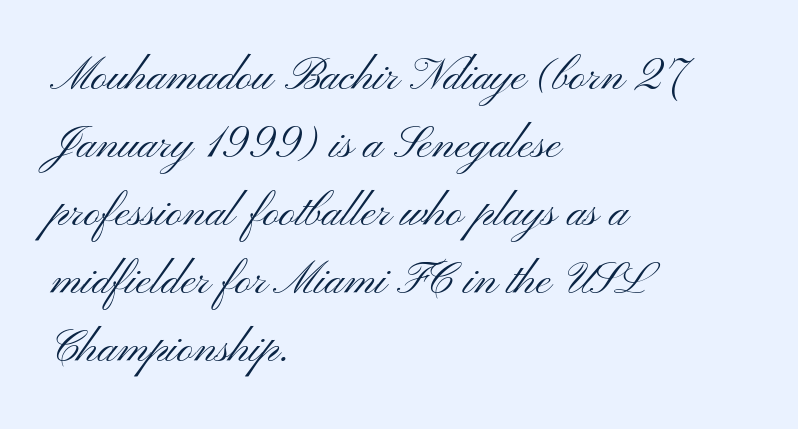
Q: Is the text bold? A: No.
Q: Is the text italic (slanted)? A: Yes.
Q: Is the typeface a serif or a sans-serif typeface? A: Sans-serif.
Q: Is the text underlined? A: No.
Q: How is the paragraph aligned? A: Left-aligned.
Q: Is the spacing between letters normal or unusually wide? A: Normal.
Q: Is the spacing between lines tight, normal or loose? A: Normal.
Q: Width (condensed, normal, or wide)? A: Wide.
Q: Stroke contrast? A: Medium.
Q: x-height? A: Small.
Q: Monospaced? A: No.
